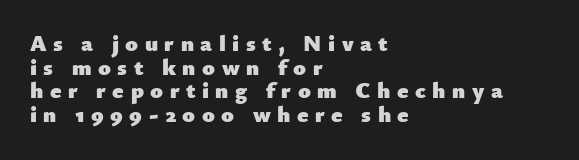
Q: Is the text bold? A: Yes.
Q: Is the text italic (slanted)? A: No, it is upright.
Q: Is the text underlined? A: No.
Q: How is the paragraph aligned? A: Left-aligned.
Q: Is the spacing between letters normal or unusually wide? A: Unusually wide.
Q: Is the spacing between lines tight, normal or loose? A: Tight.
